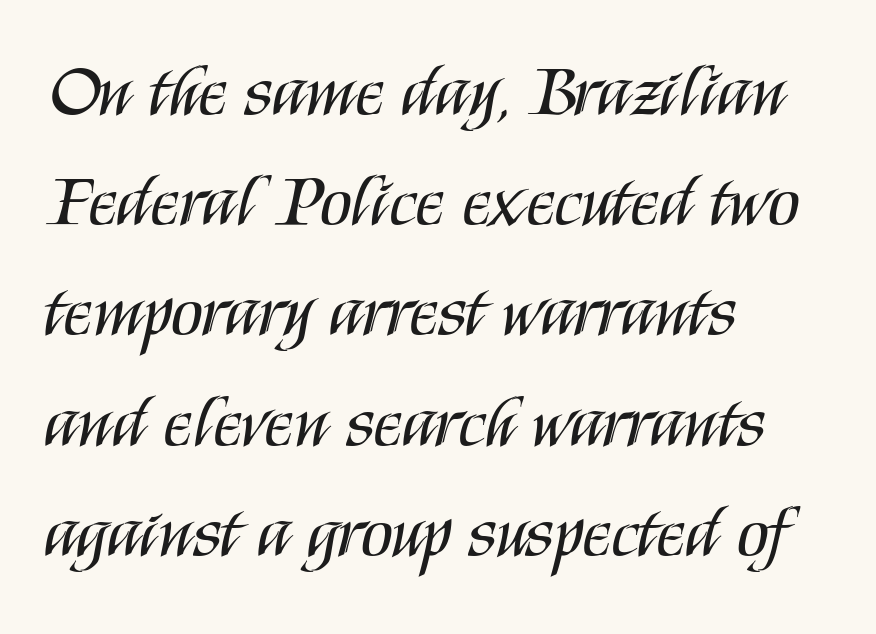
The image shows 73 px regular-weight, condensed sans-serif type; set left-aligned, normal line spacing (1.51x), normal letter spacing, not underlined; medium stroke contrast and a large x-height.
